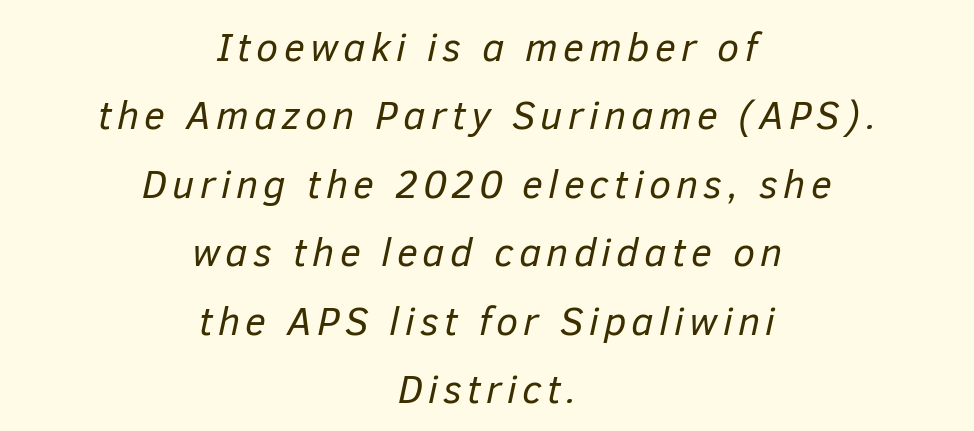
{"italic": "yes", "lean": "right", "slant_degrees": 12, "bold": "no", "weight": "regular", "width": "normal", "stroke_contrast": "low", "x_height": "medium", "monospaced": "no", "underline": "no", "align": "center", "line_spacing_ratio": 1.71, "glyph_px": 40}
